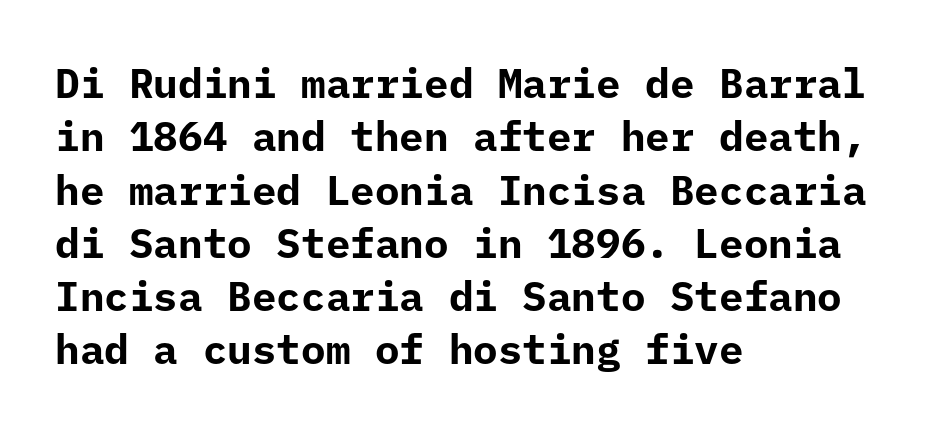
Q: Is the text bold? A: Yes.
Q: Is the text italic (slanted)? A: No, it is upright.
Q: Is the typeface a serif or a sans-serif typeface? A: Sans-serif.
Q: Is the text underlined? A: No.
Q: How is the paragraph aligned? A: Left-aligned.
Q: Is the spacing between letters normal or unusually wide? A: Normal.
Q: Is the spacing between lines tight, normal or loose? A: Normal.
Q: Width (condensed, normal, or wide)? A: Normal.
Q: Stroke contrast? A: Low.
Q: x-height? A: Medium.
Q: Monospaced? A: Yes.
